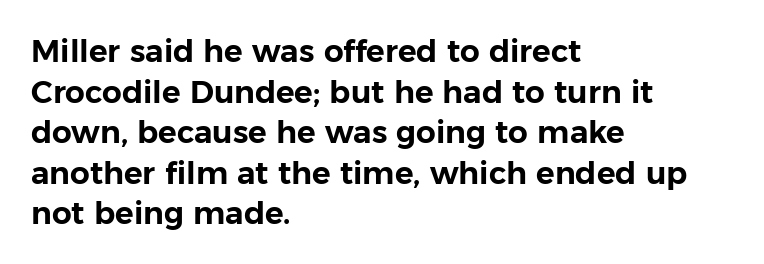
No word sits above an underline. Is there much room between lines? A standard amount, neither cramped nor airy. You could not count columns in this text — the font is proportionally spaced. Casual observation: everything's shoved over to the left.
